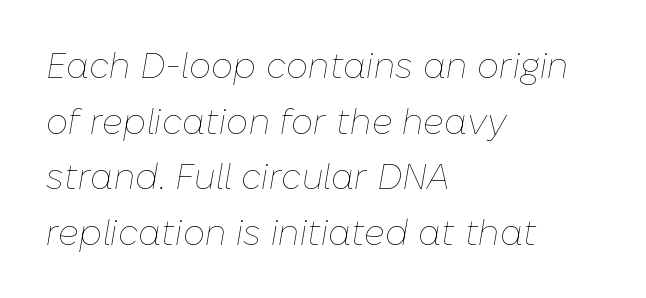
Q: Is the text bold? A: No.
Q: Is the text italic (slanted)? A: Yes, it leans right by about 10 degrees.
Q: Is the text underlined? A: No.
Q: How is the paragraph aligned? A: Left-aligned.
Q: Is the spacing between letters normal or unusually wide? A: Normal.
Q: Is the spacing between lines tight, normal or loose? A: Normal.
Q: Width (condensed, normal, or wide)? A: Normal.
Q: Stroke contrast? A: Low.
Q: x-height? A: Medium.
Q: Monospaced? A: No.
